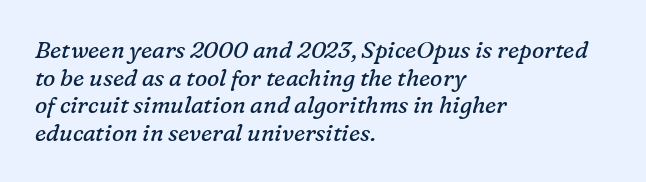
Q: Is the text bold? A: No.
Q: Is the text italic (slanted)? A: Yes, it leans right by about 16 degrees.
Q: Is the text underlined? A: No.
Q: How is the paragraph aligned? A: Left-aligned.
Q: Is the spacing between letters normal or unusually wide? A: Normal.
